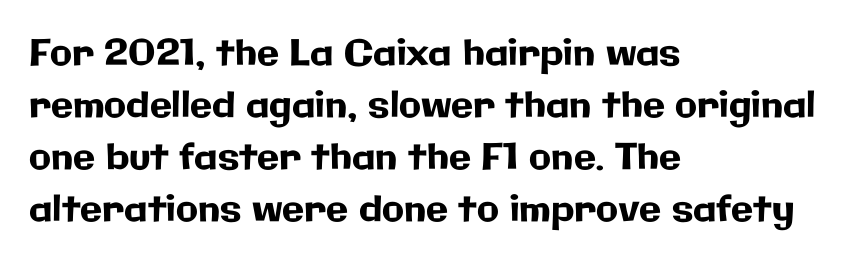
Q: Is the text italic (slanted)? A: No, it is upright.
Q: Is the typeface a serif or a sans-serif typeface? A: Sans-serif.
Q: Is the text underlined? A: No.
Q: How is the paragraph aligned? A: Left-aligned.
Q: Is the spacing between letters normal or unusually wide? A: Normal.
Q: Is the spacing between lines tight, normal or loose? A: Normal.
Q: Width (condensed, normal, or wide)? A: Normal.
Q: Stroke contrast? A: Low.
Q: x-height? A: Medium.
Q: Monospaced? A: No.
